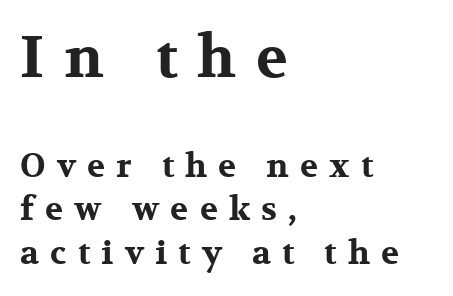
Q: Is the text bold? A: Yes.
Q: Is the text italic (slanted)? A: No, it is upright.
Q: Is the typeface a serif or a sans-serif typeface? A: Serif.
Q: Is the text underlined? A: No.
Q: How is the paragraph aligned? A: Left-aligned.
Q: Is the spacing between letters normal or unusually wide? A: Unusually wide.
Q: Is the spacing between lines tight, normal or loose? A: Normal.
Q: Which block of text is set in a larger size, the first (top) or the second (bottom)? A: The first (top) one.
Q: Width (condensed, normal, or wide)? A: Wide.
Q: Stroke contrast? A: Medium.
Q: x-height? A: Medium.
Q: Monospaced? A: No.
